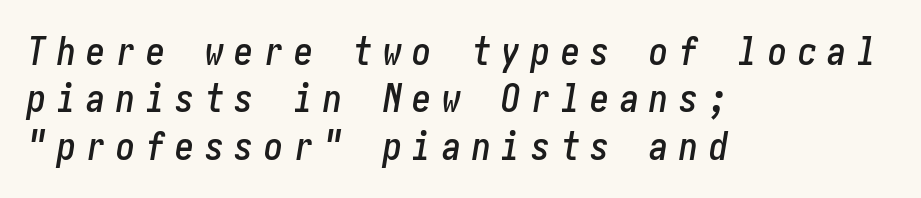
The image shows 38 px condensed type, italic (leaning right); set left-aligned, normal line spacing (1.25x), unusually wide letter spacing (+0.28 em), not underlined; low stroke contrast and a medium x-height.
